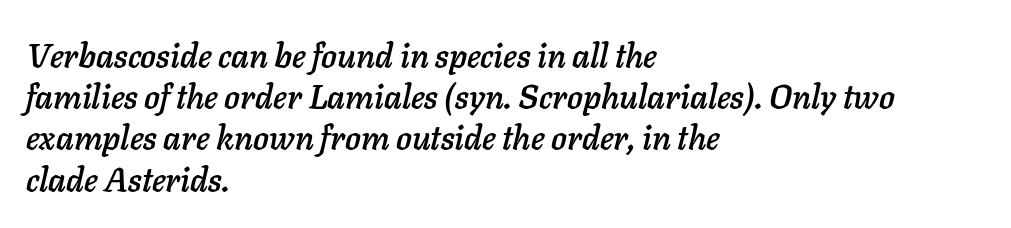
{"italic": "yes", "lean": "right", "slant_degrees": 11, "width": "normal", "stroke_contrast": "low", "x_height": "medium", "monospaced": "no", "underline": "no", "align": "left", "line_spacing": "normal", "line_spacing_ratio": 1.25, "letter_spacing": "normal", "letter_spacing_em": 0.0, "glyph_px": 33}
